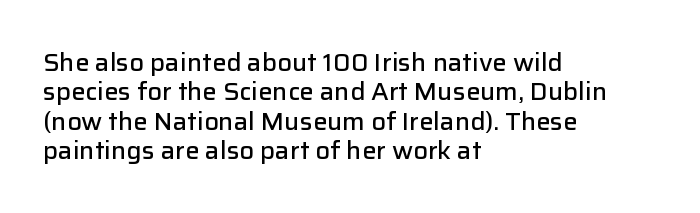
Q: Is the text bold? A: Semi-bold.
Q: Is the text italic (slanted)? A: No, it is upright.
Q: Is the text underlined? A: No.
Q: How is the paragraph aligned? A: Left-aligned.
Q: Is the spacing between letters normal or unusually wide? A: Normal.
